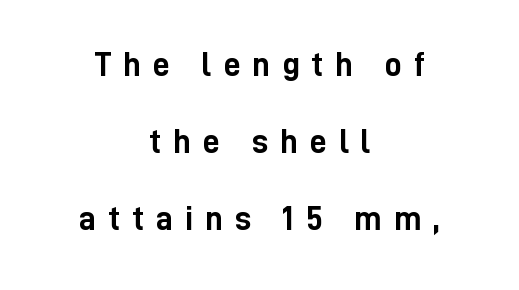
The image shows 34 px semibold, condensed sans-serif type, upright; set centered, loose line spacing (2.27x), unusually wide letter spacing (+0.35 em), not underlined; low stroke contrast and a medium x-height.
